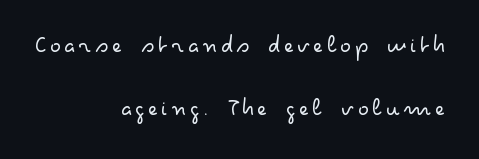
The image shows 26 px text type, upright; set right-aligned, loose line spacing (2.44x), not underlined.
